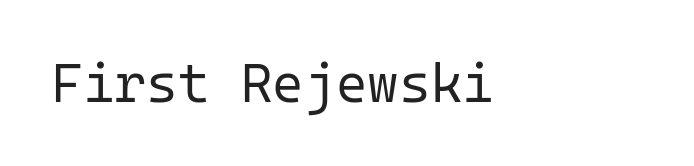
Q: Is the text bold? A: No.
Q: Is the text italic (slanted)? A: No, it is upright.
Q: Is the typeface a serif or a sans-serif typeface? A: Sans-serif.
Q: Is the text underlined? A: No.
Q: How is the paragraph aligned? A: Left-aligned.
Q: Is the spacing between letters normal or unusually wide? A: Normal.
Q: Width (condensed, normal, or wide)? A: Normal.
Q: Stroke contrast? A: Low.
Q: x-height? A: Medium.
Q: Monospaced? A: Yes.
